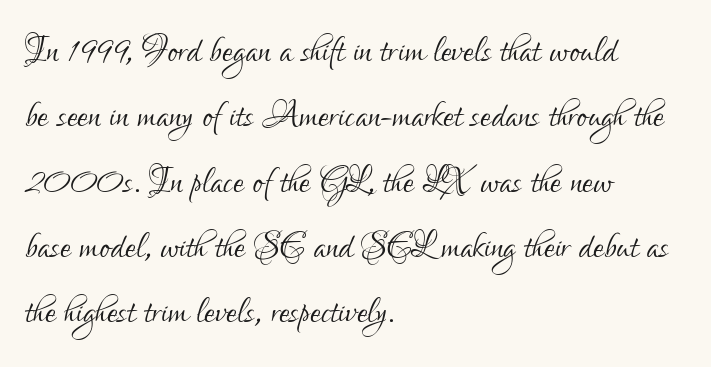
{"serif": "no", "bold": "no", "weight": "light", "width": "condensed", "stroke_contrast": "low", "x_height": "small", "monospaced": "no", "underline": "no", "align": "left", "line_spacing": "normal", "line_spacing_ratio": 1.36, "letter_spacing": "normal", "letter_spacing_em": 0.0, "glyph_px": 48}
